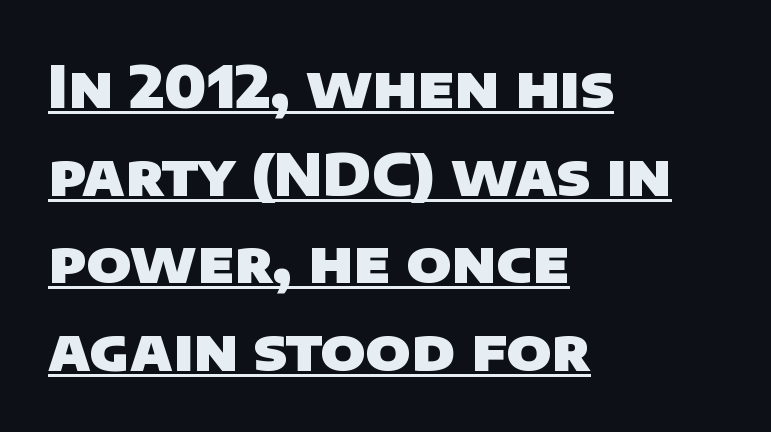
{"serif": "no", "bold": "yes", "weight": "heavy", "width": "normal", "stroke_contrast": "low", "x_height": "large", "monospaced": "no", "underline": "yes", "align": "left", "line_spacing": "normal", "line_spacing_ratio": 1.51, "letter_spacing": "normal", "letter_spacing_em": 0.0, "glyph_px": 58}
